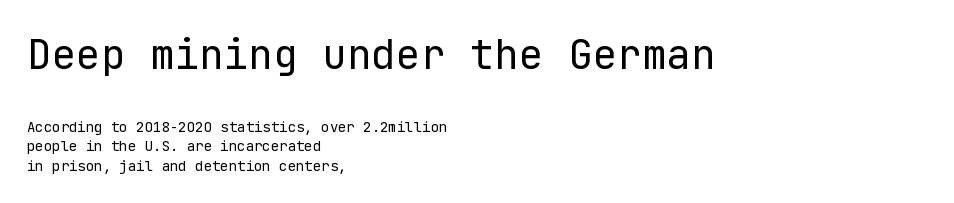
Q: Is the text bold? A: No.
Q: Is the text italic (slanted)? A: No, it is upright.
Q: Is the typeface a serif or a sans-serif typeface? A: Sans-serif.
Q: Is the text underlined? A: No.
Q: How is the paragraph aligned? A: Left-aligned.
Q: Is the spacing between letters normal or unusually wide? A: Normal.
Q: Is the spacing between lines tight, normal or loose? A: Normal.
Q: Which block of text is set in a larger size, the first (top) or the second (bottom)? A: The first (top) one.
Q: Width (condensed, normal, or wide)? A: Normal.
Q: Stroke contrast? A: Low.
Q: x-height? A: Medium.
